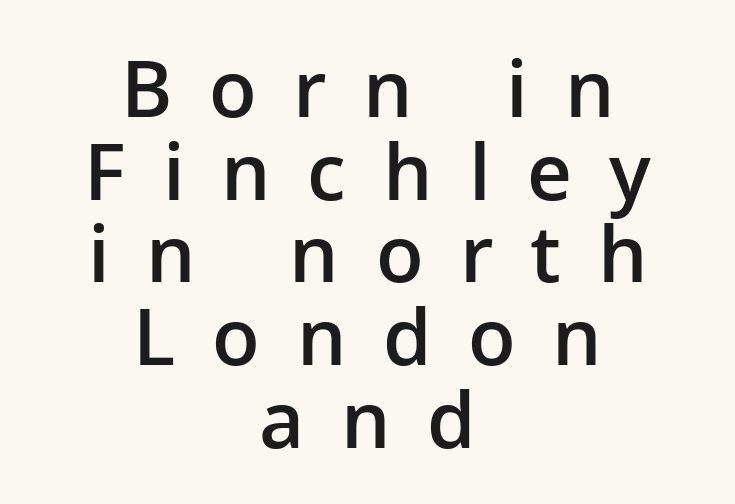
The line texture is sparse and dotted thanks to wide tracking. Here the designer chose a conventional face with non-uniform glyph widths. A student would call this center alignment; a typographer would say set centered. Tightly led — the rows are bunched. A semibold gives these letters moderate extra thickness, short of bold. These lines are composed in type without serifs.
